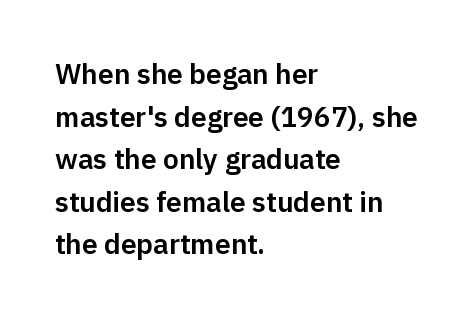
Q: Is the text italic (slanted)? A: No, it is upright.
Q: Is the typeface a serif or a sans-serif typeface? A: Sans-serif.
Q: Is the text underlined? A: No.
Q: How is the paragraph aligned? A: Left-aligned.
Q: Is the spacing between letters normal or unusually wide? A: Normal.
Q: Is the spacing between lines tight, normal or loose? A: Normal.
Q: Width (condensed, normal, or wide)? A: Normal.
Q: Stroke contrast? A: Low.
Q: x-height? A: Medium.
Q: Monospaced? A: No.
